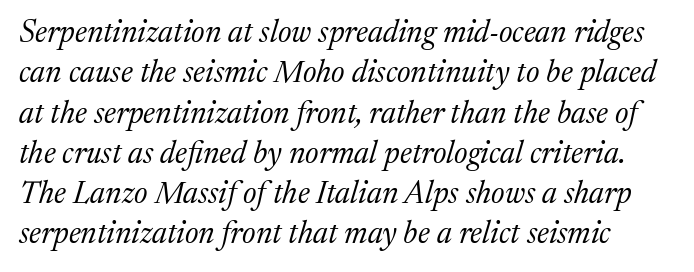
Q: Is the text bold? A: No.
Q: Is the text italic (slanted)? A: Yes, it leans right by about 17 degrees.
Q: Is the typeface a serif or a sans-serif typeface? A: Serif.
Q: Is the text underlined? A: No.
Q: Is the spacing between letters normal or unusually wide? A: Normal.
Q: Is the spacing between lines tight, normal or loose? A: Normal.
Q: Width (condensed, normal, or wide)? A: Normal.
Q: Stroke contrast? A: Medium.
Q: x-height? A: Medium.
Q: Monospaced? A: No.
